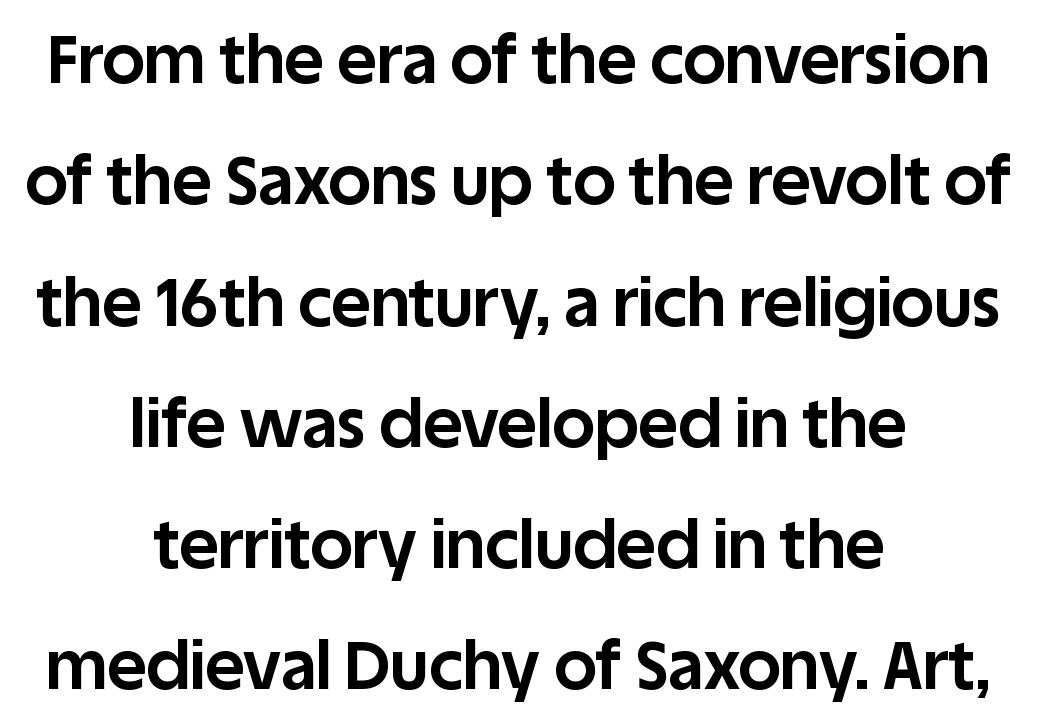
Q: Is the text bold? A: Yes.
Q: Is the text italic (slanted)? A: No, it is upright.
Q: Is the typeface a serif or a sans-serif typeface? A: Sans-serif.
Q: Is the text underlined? A: No.
Q: How is the paragraph aligned? A: Centered.
Q: Is the spacing between letters normal or unusually wide? A: Normal.
Q: Width (condensed, normal, or wide)? A: Normal.
Q: Stroke contrast? A: Low.
Q: x-height? A: Large.
Q: Monospaced? A: No.
